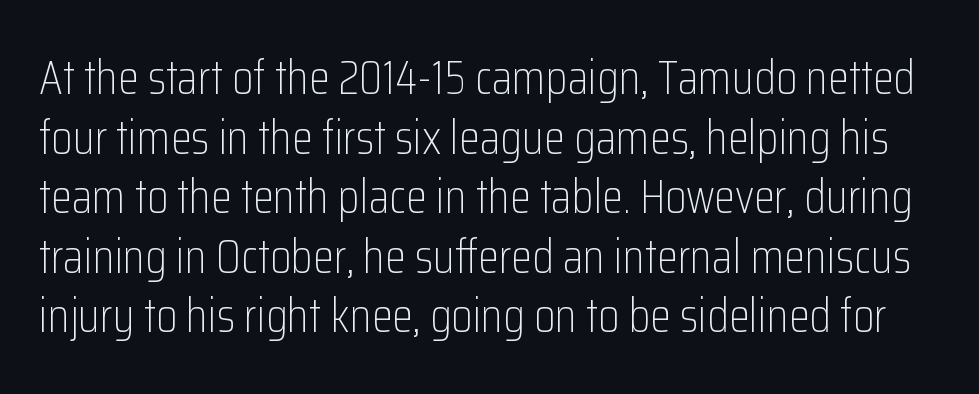
Q: Is the text bold? A: No.
Q: Is the text italic (slanted)? A: No, it is upright.
Q: Is the typeface a serif or a sans-serif typeface? A: Sans-serif.
Q: Is the text underlined? A: No.
Q: Is the spacing between letters normal or unusually wide? A: Normal.
Q: Width (condensed, normal, or wide)? A: Condensed.
Q: Stroke contrast? A: Low.
Q: x-height? A: Medium.
Q: Monospaced? A: No.
